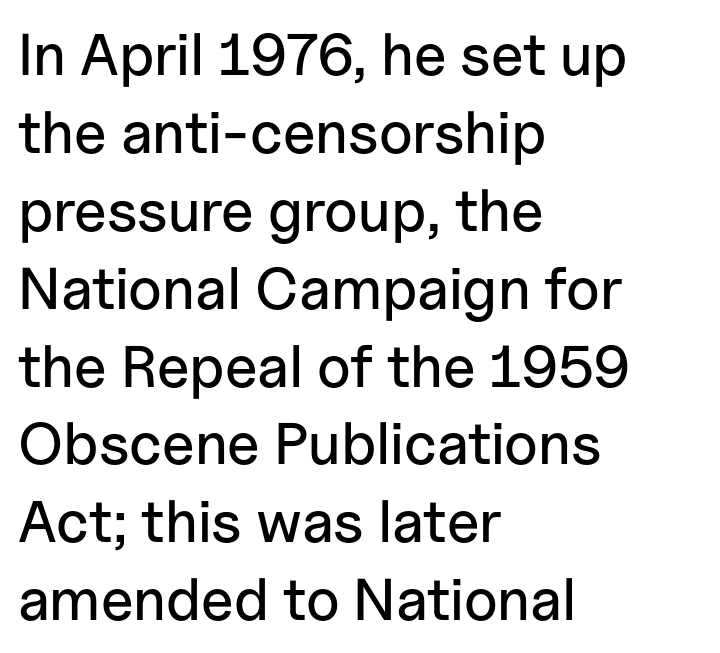
The image shows 59 px sans-serif type, upright; set left-aligned, normal line spacing (1.32x), normal letter spacing, not underlined; low stroke contrast and a medium x-height.
